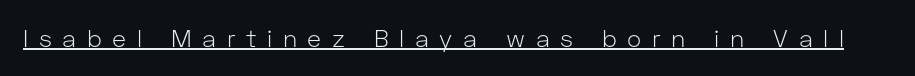
The image shows 24 px text type, upright; set unusually wide letter spacing (+0.44 em), underlined.
